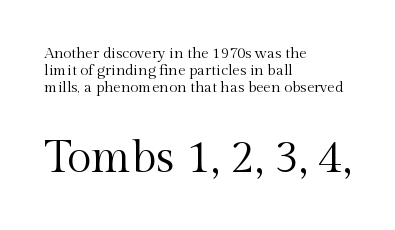
Nope, not italic — everything's standing straight. Top chunk: small. Bottom chunk: large. The typeface has the unassuming heft of standard copy or less. The space beneath each line is pristine and unruled.
